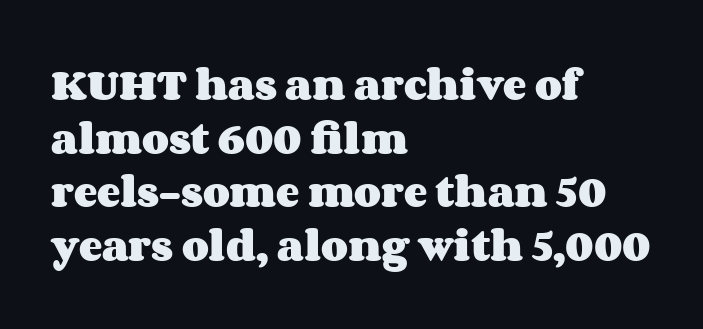
The image shows 35 px heavy, wide type, upright; set left-aligned, normal line spacing (1.53x), normal letter spacing, not underlined; medium stroke contrast and a large x-height.
